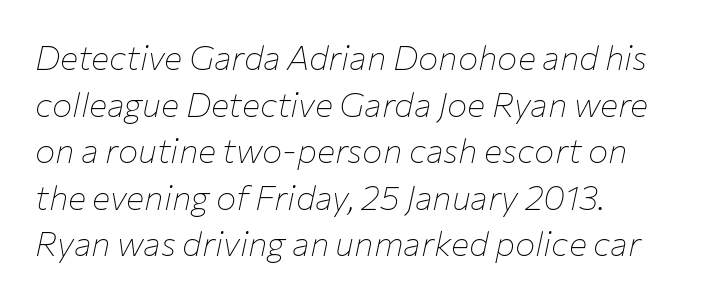
{"italic": "yes", "lean": "right", "slant_degrees": 12, "bold": "no", "weight": "thin", "width": "normal", "stroke_contrast": "low", "x_height": "medium", "monospaced": "no", "underline": "no", "align": "left", "line_spacing": "normal", "line_spacing_ratio": 1.37, "letter_spacing": "normal", "letter_spacing_em": 0.0, "glyph_px": 34}
